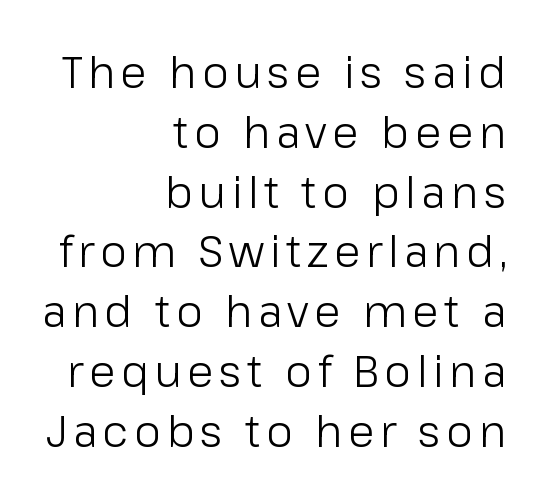
Looks like regular typesetting: each glyph gets only the width it needs. Ink coverage per letter is moderate at most. This is sans-serif lettering, the kind often seen on screens and signage. Leading: standard. One-word summary of the alignment: right.
